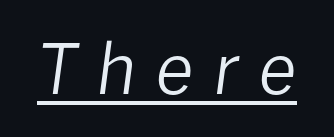
The type is letterspaced generously, with wide tracking. Caption: face not bold, strokes unweighted. A rule runs beneath these lines of type. Do the characters align in a grid? No, the font is proportional.
